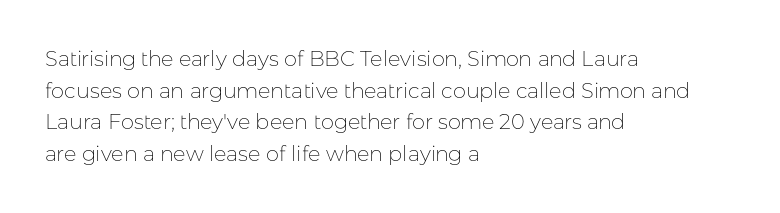
Q: Is the text bold? A: No.
Q: Is the text italic (slanted)? A: No, it is upright.
Q: Is the text underlined? A: No.
Q: How is the paragraph aligned? A: Left-aligned.
Q: Is the spacing between letters normal or unusually wide? A: Normal.
Q: Is the spacing between lines tight, normal or loose? A: Normal.
